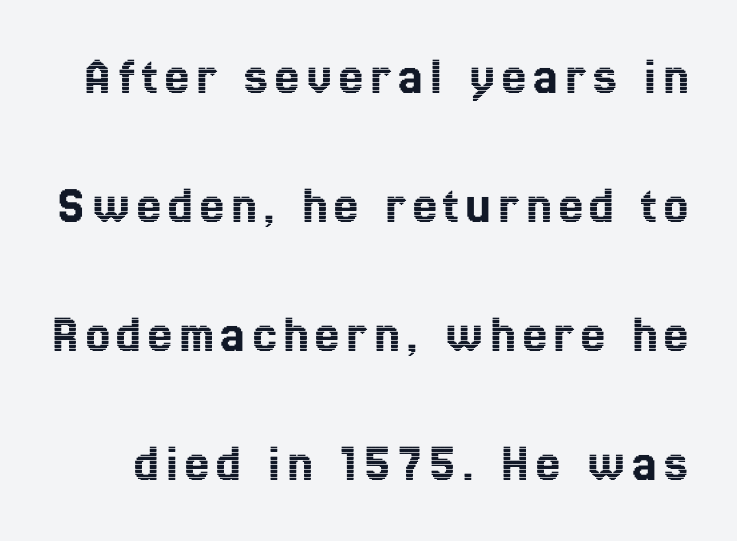
Q: Is the text italic (slanted)? A: No, it is upright.
Q: Is the text underlined? A: No.
Q: Is the spacing between lines tight, normal or loose? A: Loose.
Q: Width (condensed, normal, or wide)? A: Condensed.
Q: x-height? A: Medium.
Q: Monospaced? A: No.
